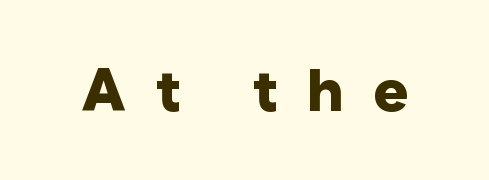
Q: Is the text bold? A: Yes.
Q: Is the text italic (slanted)? A: No, it is upright.
Q: Is the typeface a serif or a sans-serif typeface? A: Sans-serif.
Q: Is the text underlined? A: No.
Q: Is the spacing between letters normal or unusually wide? A: Unusually wide.
Q: Width (condensed, normal, or wide)? A: Normal.
Q: Stroke contrast? A: Low.
Q: x-height? A: Medium.
Q: Monospaced? A: No.
